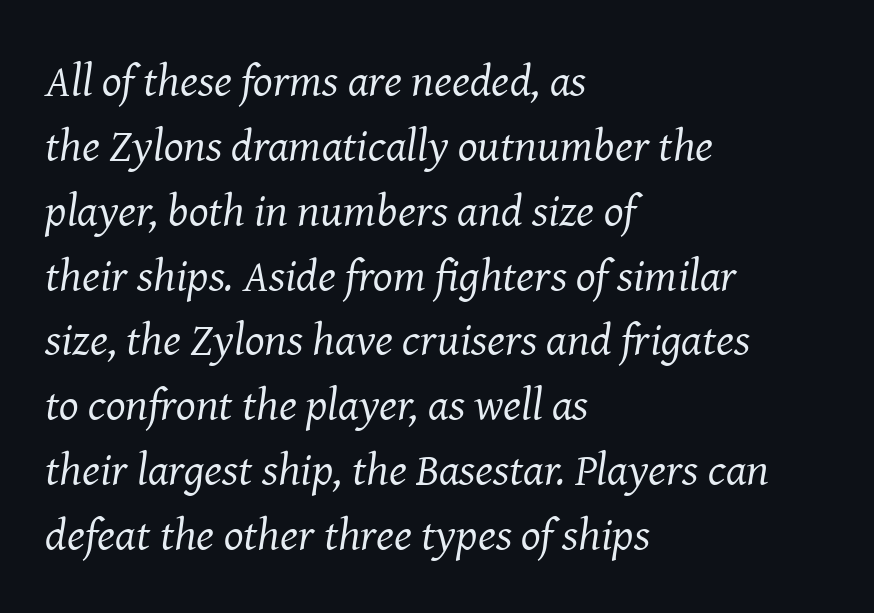
Letter spacing: default. Horizontally, the lines are justified to the leading edge only. Note the varied advance widths — an 'i' is clearly narrower than an 'm'. In terms of letterform style, serifs are clearly present.
